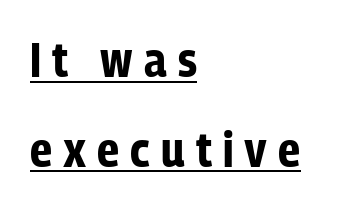
{"serif": "no", "italic": "no", "bold": "yes", "weight": "bold", "width": "condensed", "stroke_contrast": "low", "x_height": "medium", "monospaced": "no", "underline": "yes", "align": "left", "line_spacing_ratio": 1.87, "letter_spacing": "wide", "letter_spacing_em": 0.23, "glyph_px": 48}
